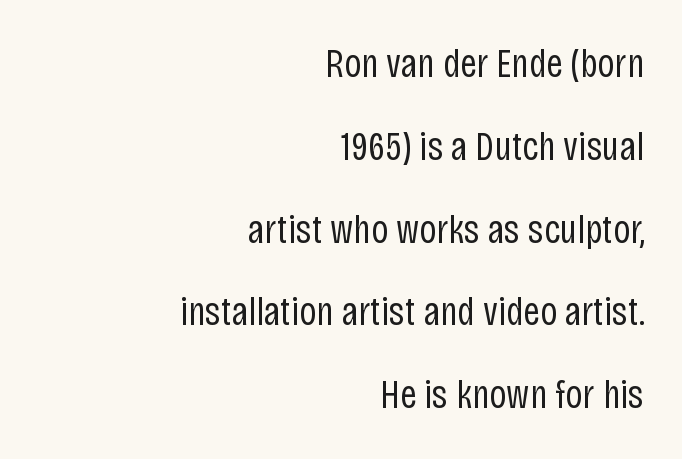
The image shows 41 px regular-weight, condensed sans-serif type, upright; set right-aligned, loose line spacing (2.02x), normal letter spacing, not underlined; low stroke contrast and a large x-height.
